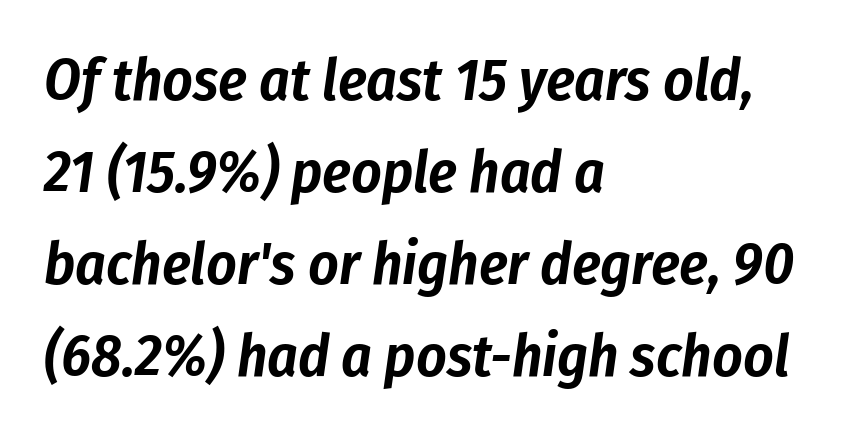
{"italic": "yes", "lean": "right", "slant_degrees": 8, "width": "condensed", "stroke_contrast": "low", "x_height": "medium", "monospaced": "no", "underline": "no", "align": "left", "line_spacing": "normal", "line_spacing_ratio": 1.56, "letter_spacing": "normal", "letter_spacing_em": 0.0, "glyph_px": 59}
